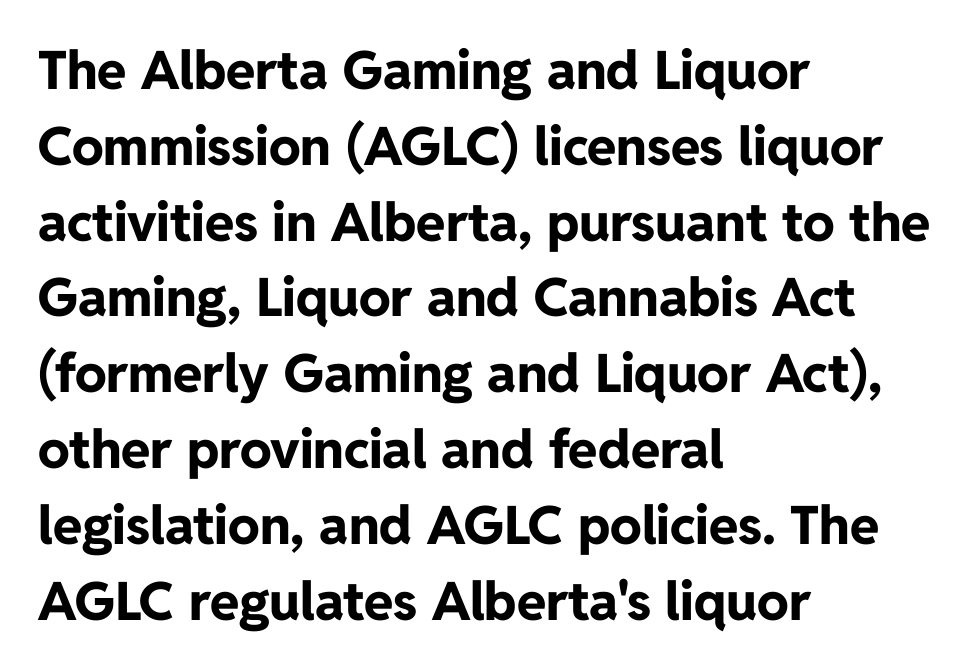
{"serif": "no", "italic": "no", "bold": "yes", "weight": "bold", "width": "normal", "stroke_contrast": "low", "x_height": "medium", "monospaced": "no", "underline": "no", "align": "left", "line_spacing": "normal", "line_spacing_ratio": 1.43, "letter_spacing": "normal", "letter_spacing_em": 0.0, "glyph_px": 53}
